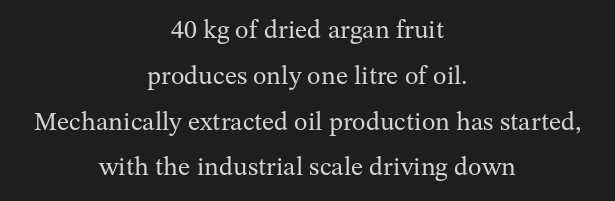
Q: Is the text bold? A: No.
Q: Is the text italic (slanted)? A: No, it is upright.
Q: Is the text underlined? A: No.
Q: How is the paragraph aligned? A: Centered.
Q: Is the spacing between letters normal or unusually wide? A: Normal.
